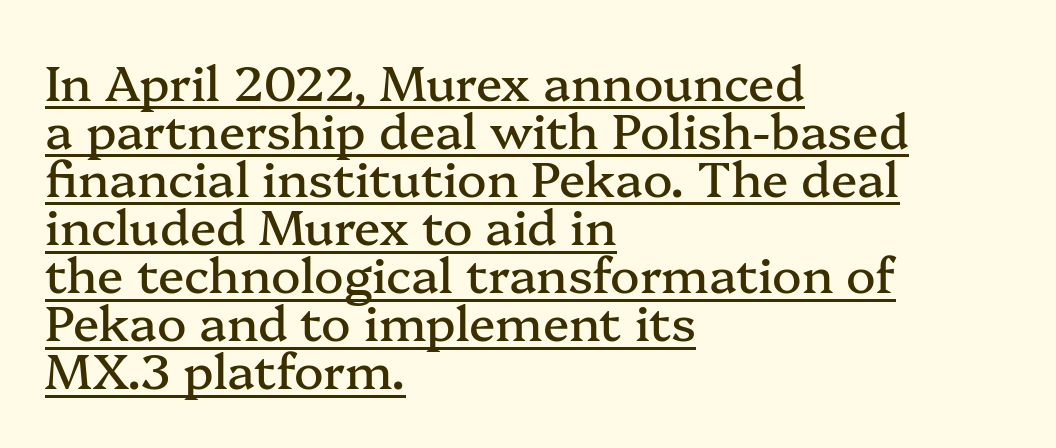
Is this a fixed-width face? No — the glyphs have proportional, varying widths. Honestly, the letter spacing is just normal — you wouldn't notice it. The typesetter chose a ragged-right arrangement here. Unlike a clean sans, this face finishes its strokes with serifs. Emphasis is given by a line drawn under the lettering. Every character sits straight up, as roman type does.
